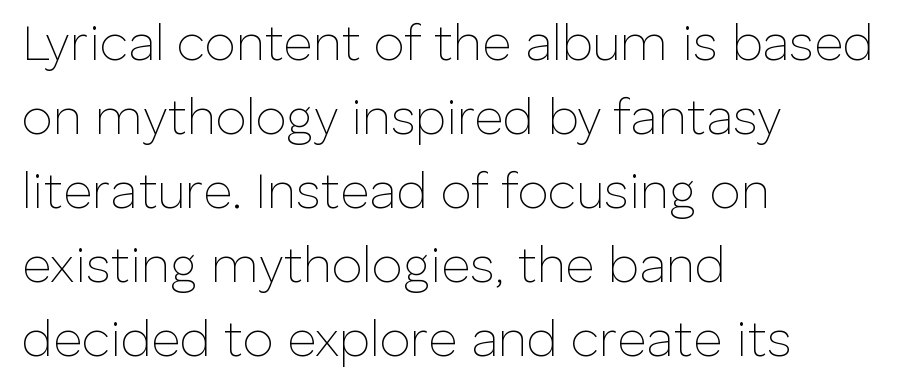
Posture: vertical. Just letters on the line, the space beneath them empty. No letter is thick-stroked: the sample isn't bold. Reading down the column, the eye jumps a familiar distance to each next line.
